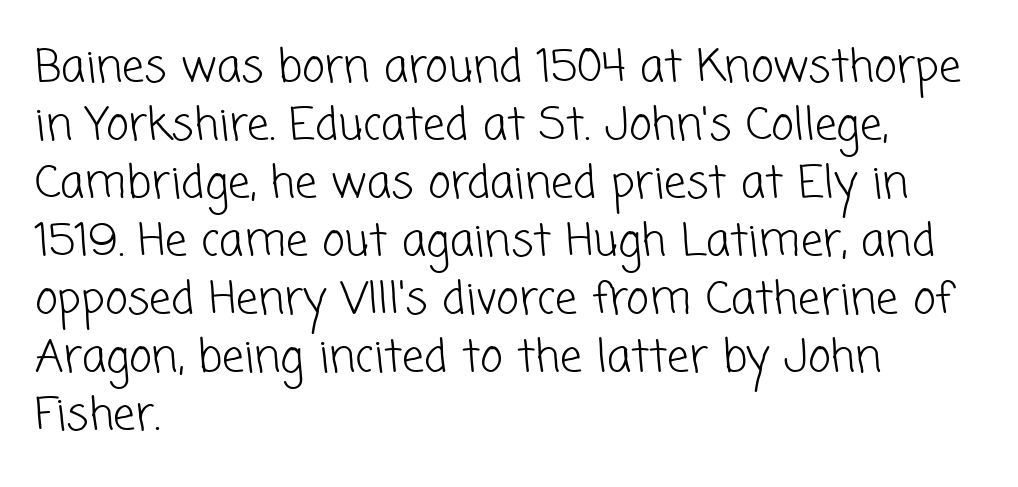
{"serif": "no", "bold": "no", "weight": "light", "width": "normal", "stroke_contrast": "low", "x_height": "medium", "monospaced": "no", "underline": "no", "align": "left", "line_spacing": "normal", "line_spacing_ratio": 1.32, "letter_spacing": "normal", "letter_spacing_em": 0.0, "glyph_px": 44}
